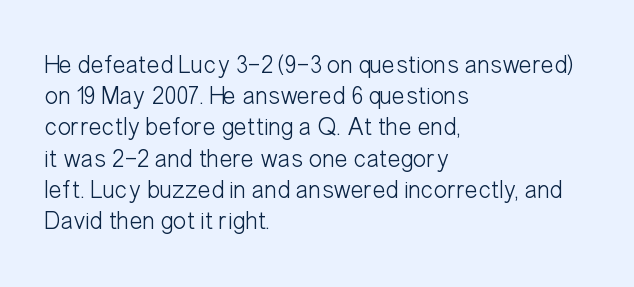
The image shows 25 px text type, upright; set left-aligned, normal line spacing (1.25x), normal letter spacing, not underlined.
